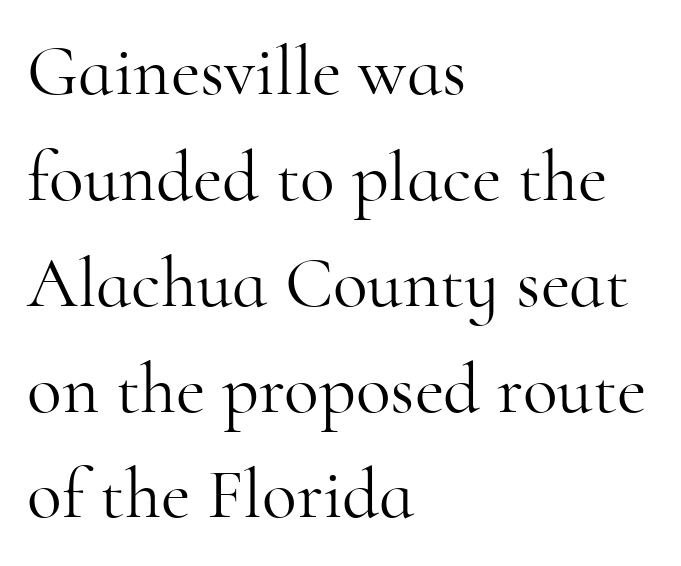
Q: Is the text bold? A: No.
Q: Is the text italic (slanted)? A: No, it is upright.
Q: Is the typeface a serif or a sans-serif typeface? A: Serif.
Q: Is the text underlined? A: No.
Q: How is the paragraph aligned? A: Left-aligned.
Q: Is the spacing between letters normal or unusually wide? A: Normal.
Q: Is the spacing between lines tight, normal or loose? A: Normal.
Q: Width (condensed, normal, or wide)? A: Normal.
Q: Stroke contrast? A: High.
Q: x-height? A: Small.
Q: Monospaced? A: No.
